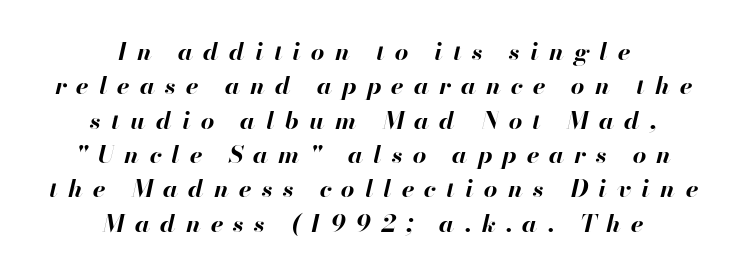
The image shows 24 px bold type, italic (leaning right); set centered, normal line spacing (1.43x), unusually wide letter spacing (+0.42 em), not underlined.
